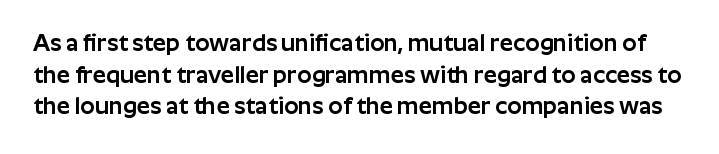
Q: Is the text italic (slanted)? A: No, it is upright.
Q: Is the text underlined? A: No.
Q: Is the spacing between letters normal or unusually wide? A: Normal.
Q: Is the spacing between lines tight, normal or loose? A: Normal.
